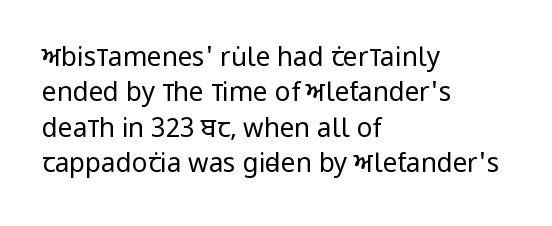
{"italic": "no", "bold": "no", "underline": "no", "align": "left", "line_spacing": "normal", "line_spacing_ratio": 1.36, "letter_spacing": "normal", "letter_spacing_em": 0.0, "glyph_px": 26}
